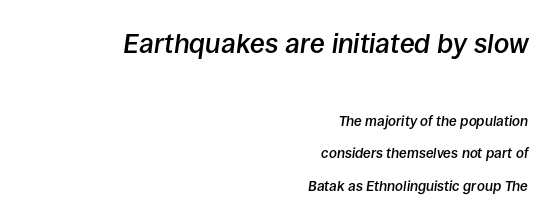
Q: Is the text bold? A: Semi-bold.
Q: Is the text italic (slanted)? A: Yes, it leans right by about 8 degrees.
Q: Is the text underlined? A: No.
Q: How is the paragraph aligned? A: Right-aligned.
Q: Is the spacing between letters normal or unusually wide? A: Normal.
Q: Is the spacing between lines tight, normal or loose? A: Loose.
Q: Which block of text is set in a larger size, the first (top) or the second (bottom)? A: The first (top) one.
